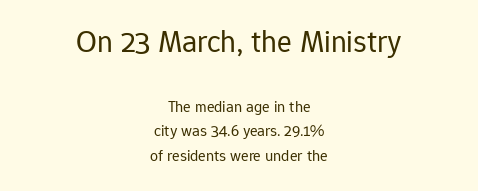
Each row of text sits above clean, open space. This is not heavy type; no bold has been used. Posture: vertical. Observe the ordinary spacing: letters are neighbours, not strangers. Large over small — that's the arrangement of the two blocks here.
